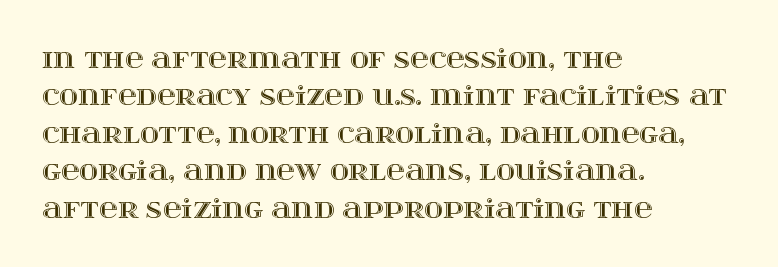
{"italic": "no", "underline": "no", "align": "left", "line_spacing": "normal", "line_spacing_ratio": 1.44, "letter_spacing": "normal", "letter_spacing_em": 0.0, "glyph_px": 26}
